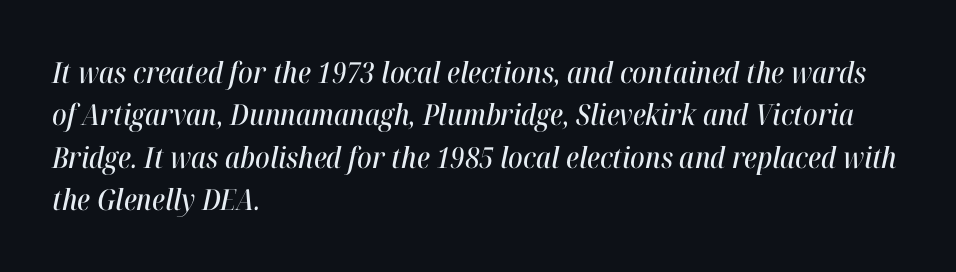
The image shows 29 px condensed type, italic (leaning right); set left-aligned, normal line spacing (1.46x), normal letter spacing, not underlined; high stroke contrast and a medium x-height.
